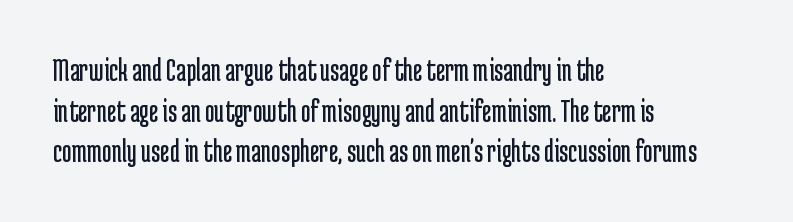
Q: Is the text bold? A: No.
Q: Is the text italic (slanted)? A: No, it is upright.
Q: Is the typeface a serif or a sans-serif typeface? A: Sans-serif.
Q: Is the text underlined? A: No.
Q: How is the paragraph aligned? A: Left-aligned.
Q: Is the spacing between letters normal or unusually wide? A: Normal.
Q: Width (condensed, normal, or wide)? A: Condensed.
Q: Stroke contrast? A: Low.
Q: x-height? A: Medium.
Q: Monospaced? A: No.
